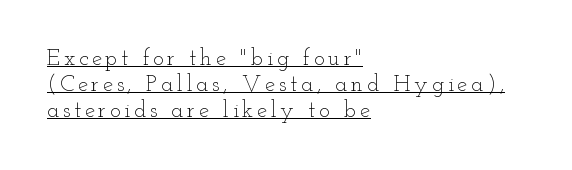
The image shows 23 px text type, upright; set left-aligned, tight line spacing (1.12x), underlined.
